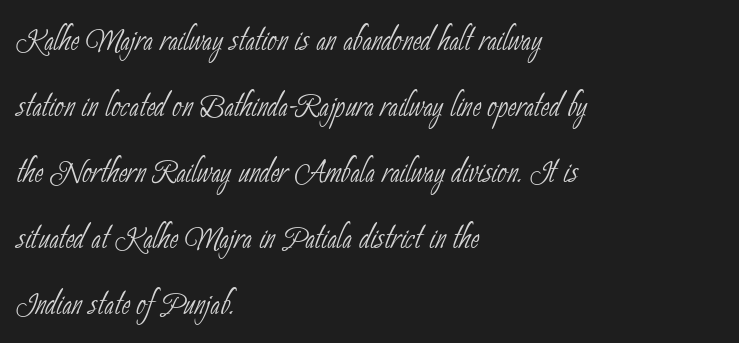
Check the space under the baseline: it is left empty. The typeface has the unassuming heft of standard copy or less. The paragraph shown leans on its left margin. The passage shown is typeset with a sans-serif family. Tracking here is standard; glyphs follow each other at the usual distance. Leading matches the norm, producing a regular column.
